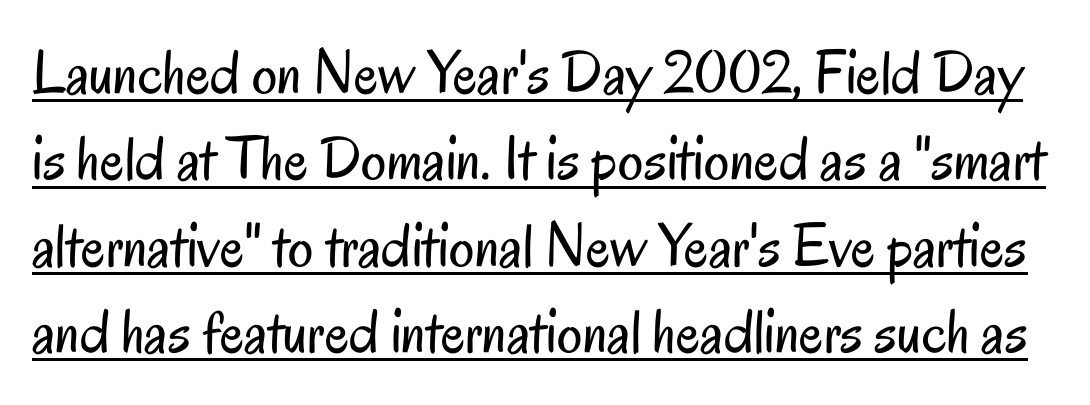
The typesetter has applied underlining to the passage shown. Compared with a typical body face, this is equally light or lighter still. A sans-serif font was chosen for this passage. Unlike italic type, these characters show no tilt at all. Line spacing here is normal.
